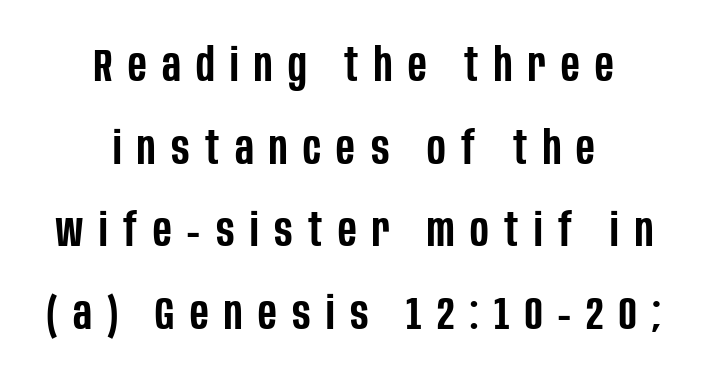
If you folded the block vertically in half, each line would mirror itself in length. Caption: expanded tracking, letters set apart. Note the varied advance widths — an 'i' is clearly narrower than an 'm'. Descender tails drop into unmarked territory. Does the lettering tilt? It doesn't — this is upright.
